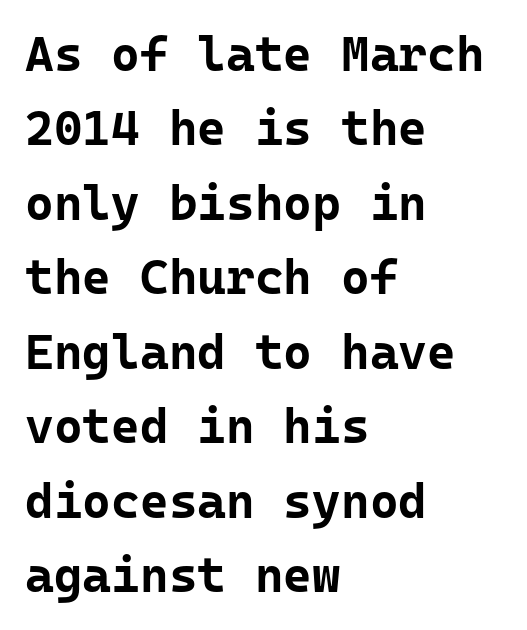
No word sits above an underline. The rendering anchors every line to the left-hand side. When letters stand straight like this, we call the style roman or upright. Interline gaps are of average width in this sample. The characters display no serif detailing; their extremities are plain. These words are printed bold, with thick strokes throughout.
